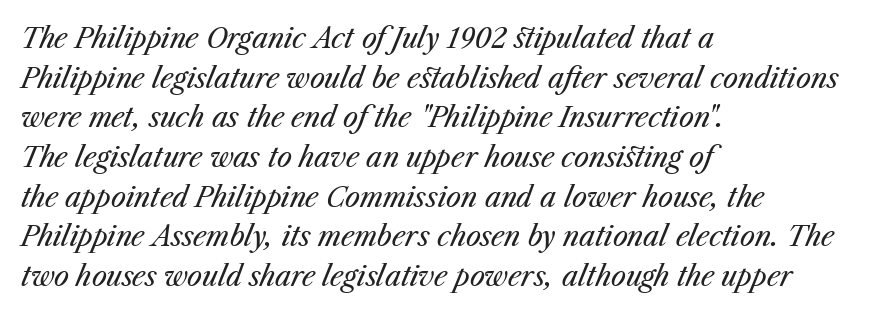
You could call the tracking neutral — neither tight nor loose. Letters rest on an invisible, unmarked baseline. The passage shown is not bold in any degree. There's an unmistakable incline to the writing here.
